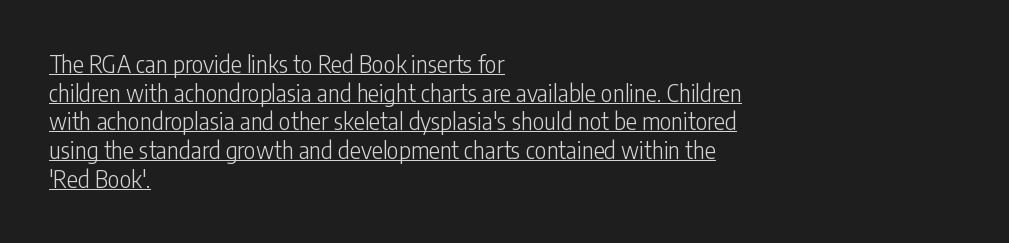
Q: Is the text bold? A: No.
Q: Is the text italic (slanted)? A: No, it is upright.
Q: Is the text underlined? A: Yes.
Q: How is the paragraph aligned? A: Left-aligned.
Q: Is the spacing between letters normal or unusually wide? A: Normal.
Q: Is the spacing between lines tight, normal or loose? A: Normal.
